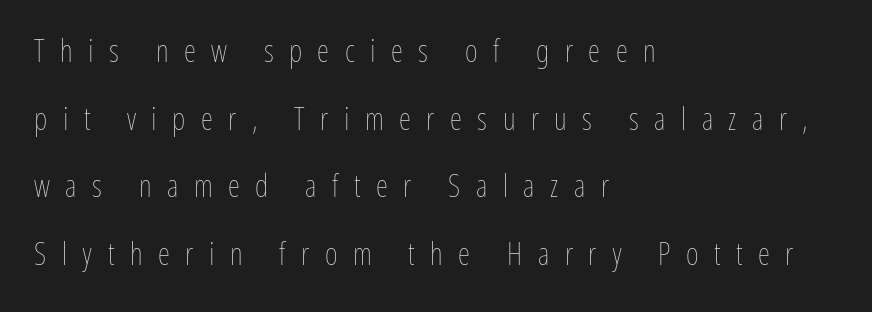
The image shows 31 px thin, condensed type, upright; set left-aligned, loose line spacing (2.18x), unusually wide letter spacing (+0.5 em), not underlined; low stroke contrast and a medium x-height.
